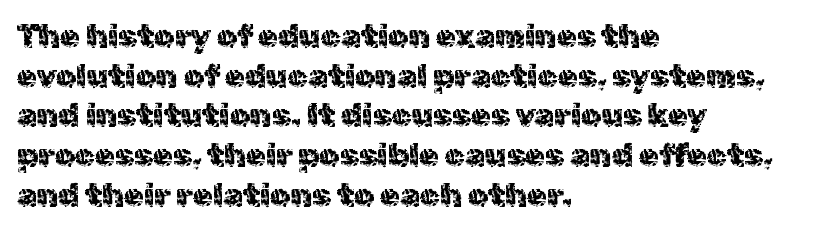
Think of a printed novel: that variable character pitch is what you see here. The space directly below the letters is spotless. Is the letter spacing exaggerated? No — it looks like the ordinary default. This sample uses a sans-serif face. Posture: upright roman.
